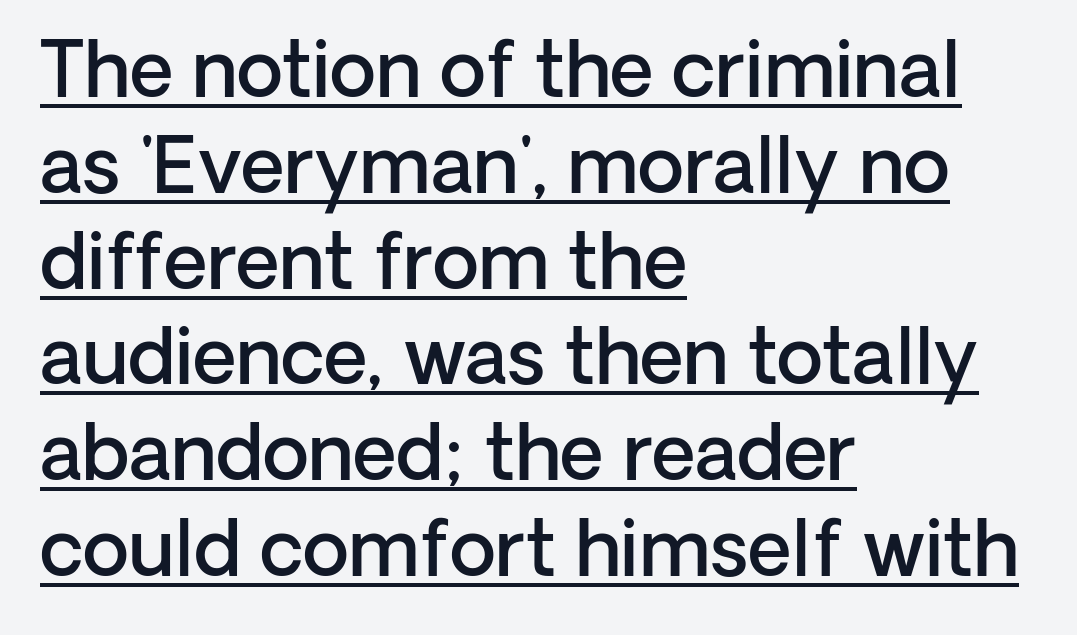
{"serif": "no", "italic": "no", "bold": "semi", "weight": "semibold", "width": "normal", "stroke_contrast": "low", "x_height": "medium", "monospaced": "no", "underline": "yes", "align": "left", "line_spacing": "normal", "line_spacing_ratio": 1.26, "letter_spacing": "normal", "letter_spacing_em": 0.0, "glyph_px": 76}
